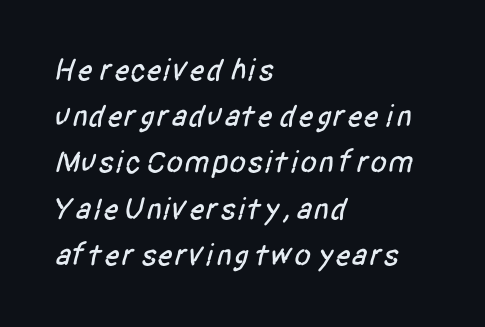
Each row of text sits above clean, open space. How would I describe the line gaps? Plain and ordinary. The lines in this sample share a left origin and differ only in where they stop. There is no visible air inserted between adjacent glyphs.
